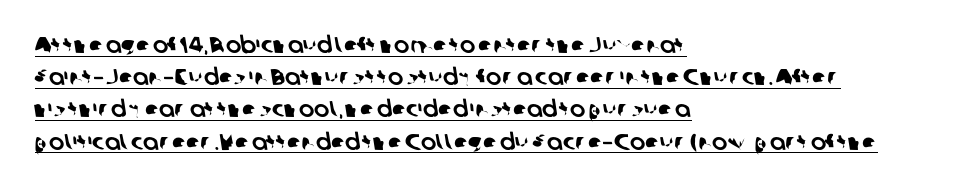
The image shows 23 px text type; set left-aligned, normal line spacing (1.4x), normal letter spacing, underlined.
